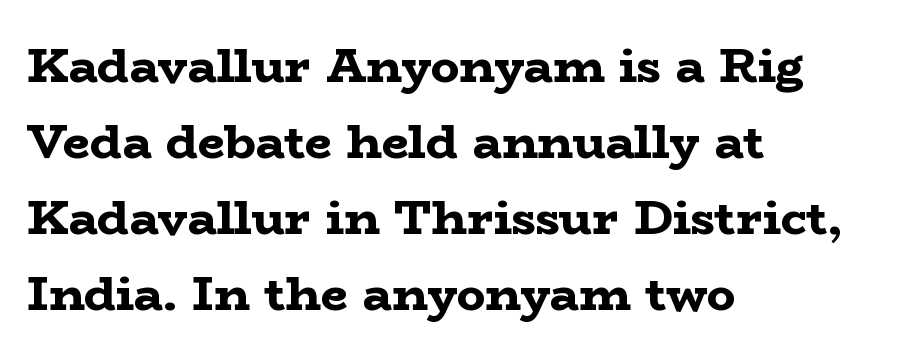
The image shows 48 px bold, wide serif type, upright; set left-aligned, normal line spacing (1.58x), normal letter spacing, not underlined; low stroke contrast and a medium x-height.
